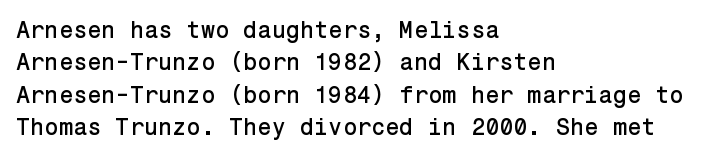
Q: Is the text italic (slanted)? A: No, it is upright.
Q: Is the text underlined? A: No.
Q: How is the paragraph aligned? A: Left-aligned.
Q: Is the spacing between letters normal or unusually wide? A: Normal.
Q: Is the spacing between lines tight, normal or loose? A: Normal.
